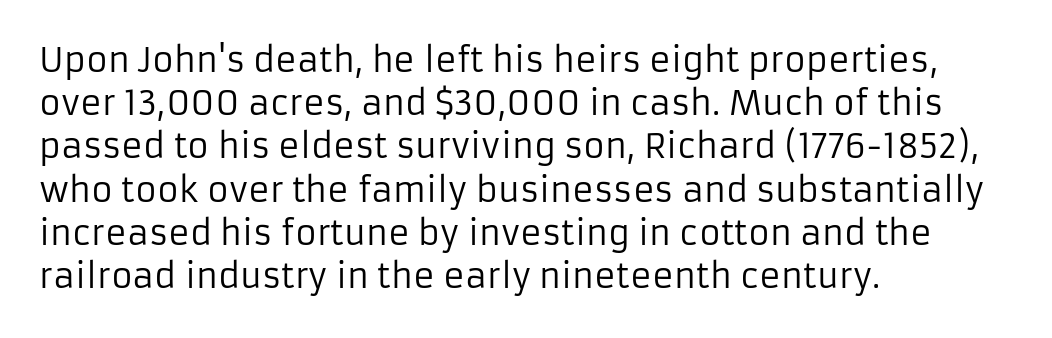
Q: Is the text bold? A: No.
Q: Is the text italic (slanted)? A: No, it is upright.
Q: Is the typeface a serif or a sans-serif typeface? A: Sans-serif.
Q: Is the text underlined? A: No.
Q: How is the paragraph aligned? A: Left-aligned.
Q: Is the spacing between letters normal or unusually wide? A: Normal.
Q: Is the spacing between lines tight, normal or loose? A: Normal.
Q: Width (condensed, normal, or wide)? A: Normal.
Q: Stroke contrast? A: Low.
Q: x-height? A: Medium.
Q: Monospaced? A: No.
